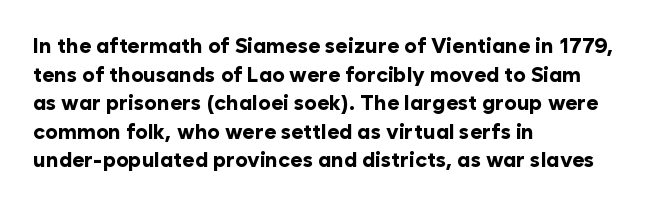
Notice how descenders clear the ascenders below comfortably — that's standard leading. Clear beneath every line of the passage. These lines are set flush left with a ragged right edge. The type sits square on the baseline with zero lean. Each word holds together tightly as a unit, with standard inter-letter gaps.
